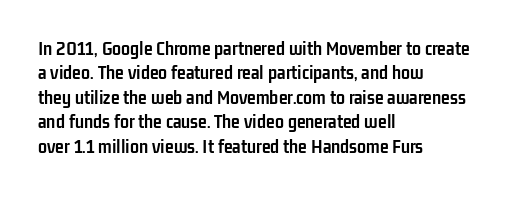
{"italic": "no", "bold": "yes", "underline": "no", "align": "left", "line_spacing_ratio": 1.22, "letter_spacing": "normal", "letter_spacing_em": 0.0, "glyph_px": 20}
